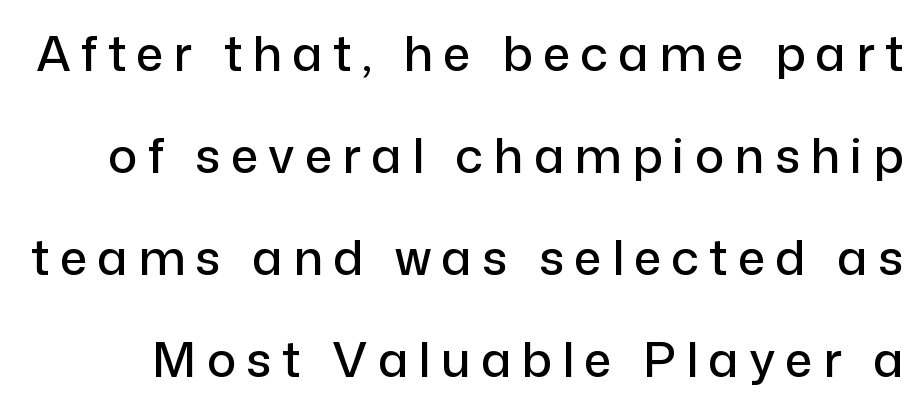
The image shows 49 px sans-serif type, upright; set loose line spacing (2.08x), unusually wide letter spacing (+0.21 em), not underlined; low stroke contrast and a medium x-height.
